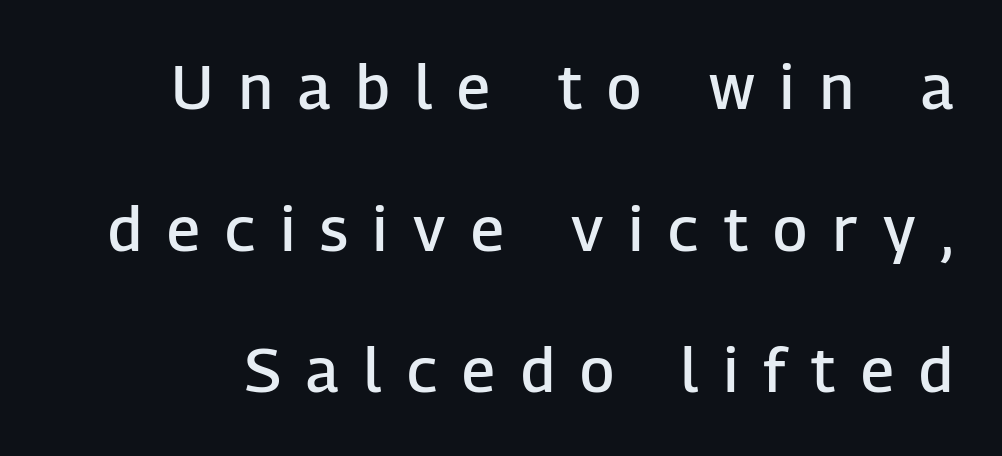
Q: Is the text bold? A: Semi-bold.
Q: Is the text italic (slanted)? A: No, it is upright.
Q: Is the typeface a serif or a sans-serif typeface? A: Sans-serif.
Q: Is the text underlined? A: No.
Q: Is the spacing between letters normal or unusually wide? A: Unusually wide.
Q: Is the spacing between lines tight, normal or loose? A: Loose.
Q: Width (condensed, normal, or wide)? A: Normal.
Q: Stroke contrast? A: Low.
Q: x-height? A: Medium.
Q: Monospaced? A: No.
